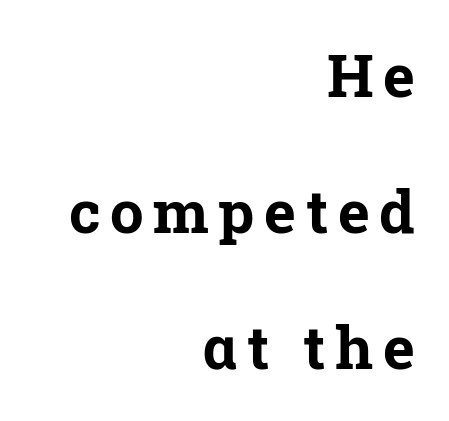
The image shows 60 px bold serif type, upright; set right-aligned, loose line spacing (2.27x), not underlined; low stroke contrast and a medium x-height.
